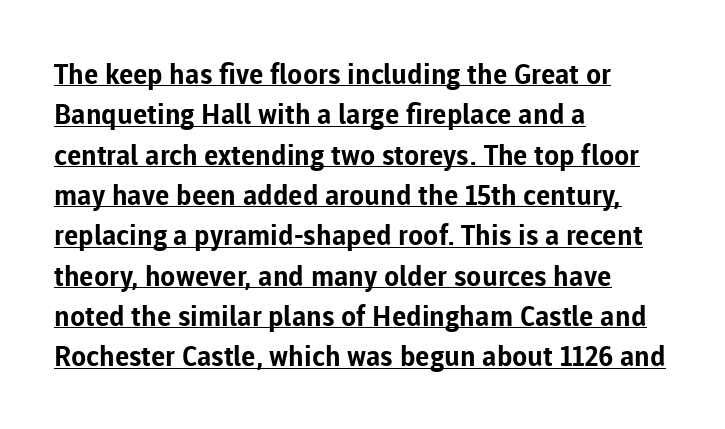
The image shows 28 px bold sans-serif type, upright; set left-aligned, normal line spacing (1.44x), normal letter spacing, underlined; low stroke contrast and a medium x-height.
